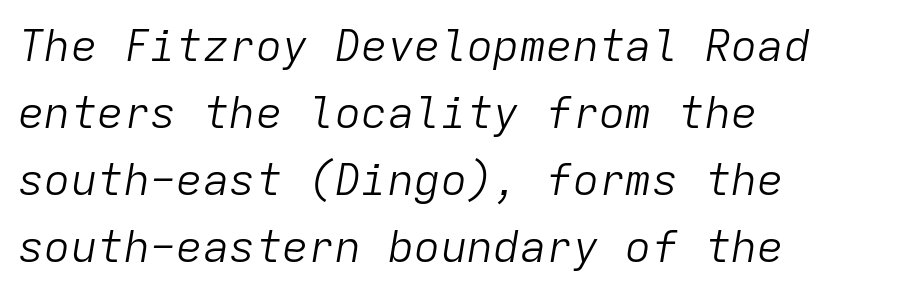
The face used here has a pronounced slope to its letters. These lines sit exactly where default settings would place them. You could count columns in this text — the font is strictly monospaced. Line beginnings align vertically; line endings do not. Descenders hang freely into open space. Stems and bowls with no extra thickness — not bold.
